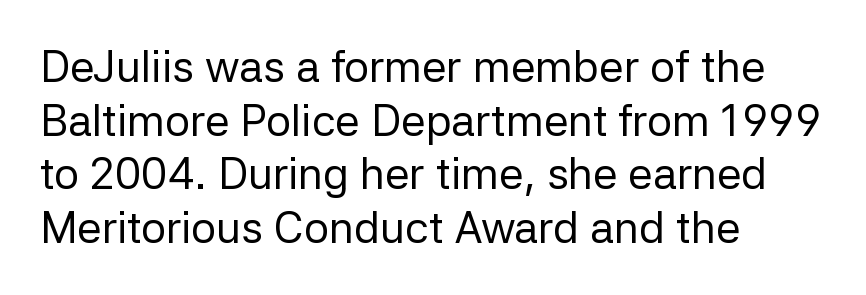
Q: Is the text bold? A: No.
Q: Is the text italic (slanted)? A: No, it is upright.
Q: Is the typeface a serif or a sans-serif typeface? A: Sans-serif.
Q: Is the text underlined? A: No.
Q: How is the paragraph aligned? A: Left-aligned.
Q: Is the spacing between letters normal or unusually wide? A: Normal.
Q: Width (condensed, normal, or wide)? A: Normal.
Q: Stroke contrast? A: Low.
Q: x-height? A: Medium.
Q: Monospaced? A: No.
